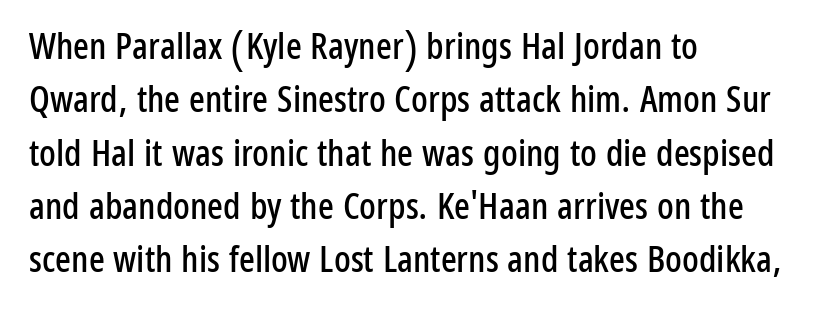
Q: Is the text italic (slanted)? A: No, it is upright.
Q: Is the typeface a serif or a sans-serif typeface? A: Sans-serif.
Q: Is the text underlined? A: No.
Q: How is the paragraph aligned? A: Left-aligned.
Q: Is the spacing between letters normal or unusually wide? A: Normal.
Q: Is the spacing between lines tight, normal or loose? A: Normal.
Q: Width (condensed, normal, or wide)? A: Condensed.
Q: Stroke contrast? A: Low.
Q: x-height? A: Medium.
Q: Monospaced? A: No.
